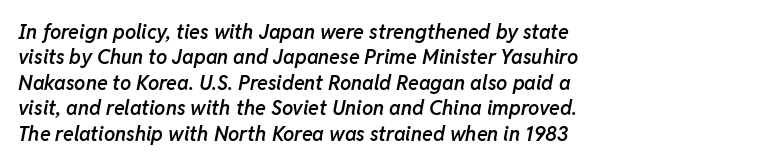
Has an underline been added? It has not. Each glyph is drawn with semibold strokes, heavier than normal yet not fully bold. The letterforms sit shoulder to shoulder at normal distance. Reading down the column, the eye jumps a familiar distance to each next line. A classic flush-left, rag-right setting is used for this passage.
